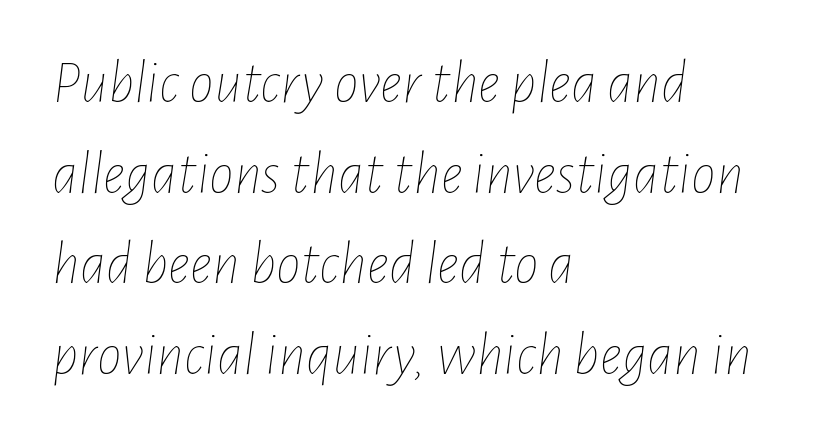
Q: Is the text bold? A: No.
Q: Is the text italic (slanted)? A: Yes, it leans right by about 7 degrees.
Q: Is the text underlined? A: No.
Q: How is the paragraph aligned? A: Left-aligned.
Q: Is the spacing between letters normal or unusually wide? A: Normal.
Q: Is the spacing between lines tight, normal or loose? A: Normal.
Q: Width (condensed, normal, or wide)? A: Condensed.
Q: Stroke contrast? A: Low.
Q: x-height? A: Medium.
Q: Monospaced? A: No.
